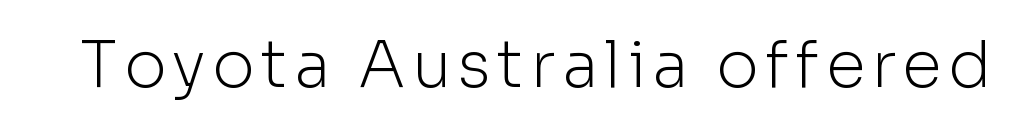
Think of a printed novel: that variable character pitch is what you see here. No heavy texture on the line: the type isn't bold. Just letters on the line, the space beneath them empty. Note: no serifs on the glyphs.
